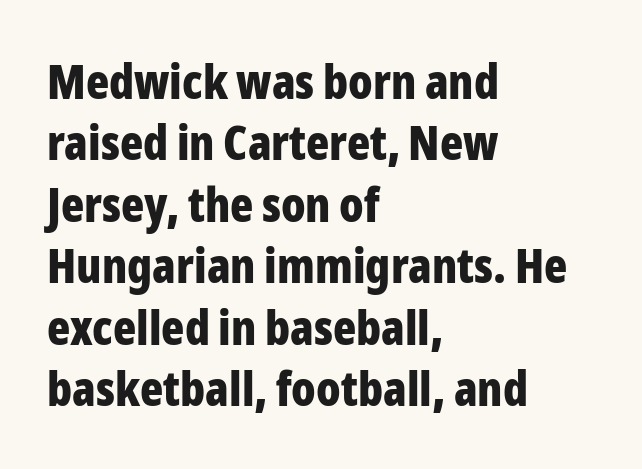
The image shows 48 px bold, condensed sans-serif type, upright; set left-aligned, normal line spacing (1.28x), normal letter spacing, not underlined; low stroke contrast and a medium x-height.
